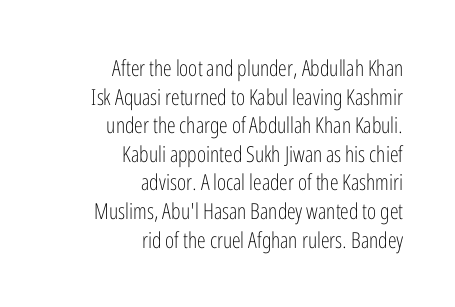
A typesetter would mark this as roman, not italic. Regular leading. Summary of weight: not heavy and not bold. Teacher's note: observe the even right margin — that is flush-right alignment.
